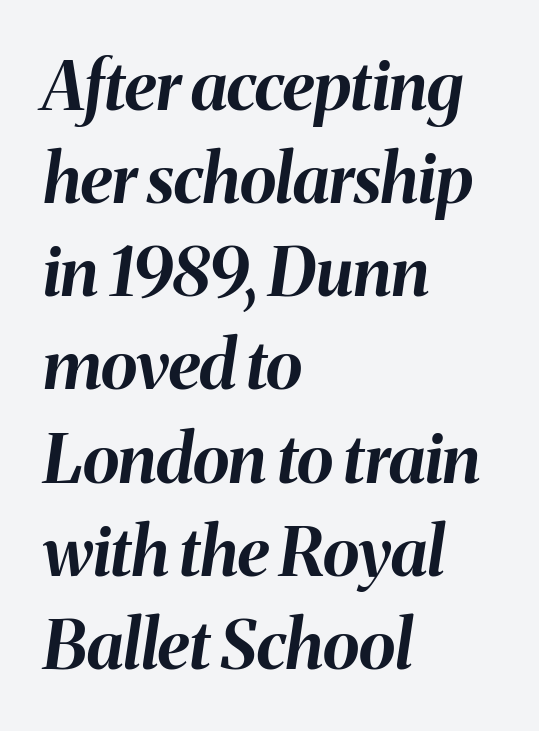
This sample uses plain, unmodified letter spacing. Typesetter's note: full bold, strokes at maximum text heaviness. The string is rendered with underlining switched off. These lines are rendered in a variable-pitch font. The ragged edge is on the right, which tells us the setting is flush left. When letters slant like this, we call the style italic.
